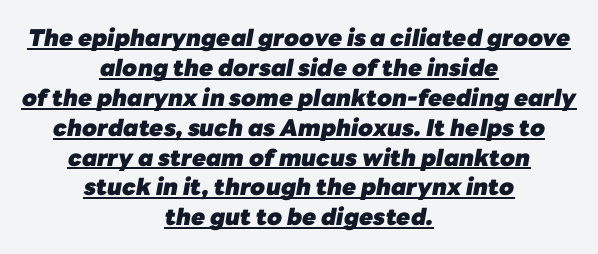
Nothing unusual about the tracking: characters are spaced as the font intends. Compared with typical paragraphs, the rows here are spaced about the same. In designer terms, the underline attribute is active on this setting. These lines stack symmetrically, like a column narrowing and widening about its center.
